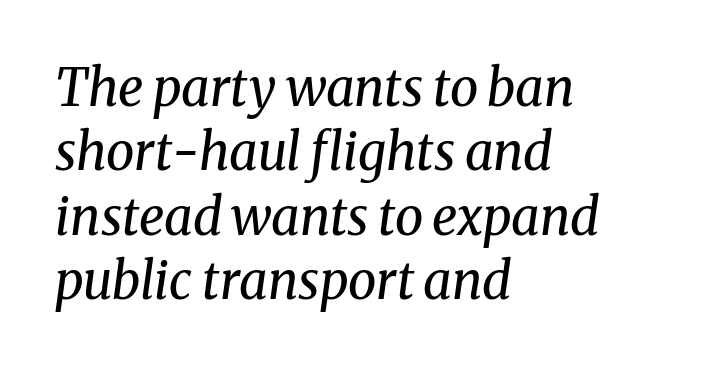
The image shows 51 px regular-weight serif type, italic (leaning right); set left-aligned, normal line spacing (1.26x), normal letter spacing, not underlined; medium stroke contrast and a medium x-height.
